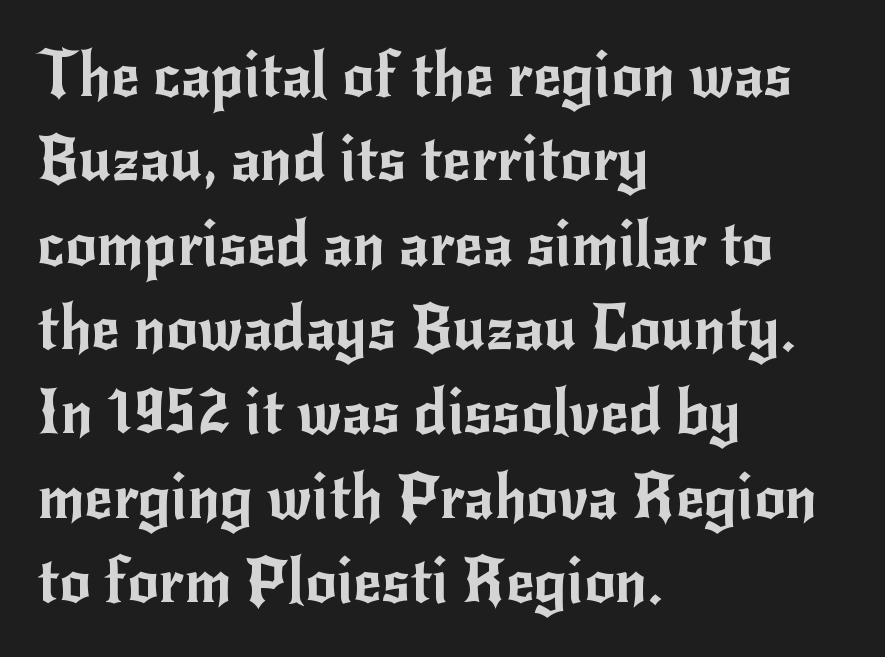
Q: Is the text italic (slanted)? A: No, it is upright.
Q: Is the typeface a serif or a sans-serif typeface? A: Sans-serif.
Q: Is the text underlined? A: No.
Q: How is the paragraph aligned? A: Left-aligned.
Q: Is the spacing between letters normal or unusually wide? A: Normal.
Q: Is the spacing between lines tight, normal or loose? A: Normal.
Q: Width (condensed, normal, or wide)? A: Normal.
Q: Stroke contrast? A: Low.
Q: x-height? A: Small.
Q: Monospaced? A: No.
